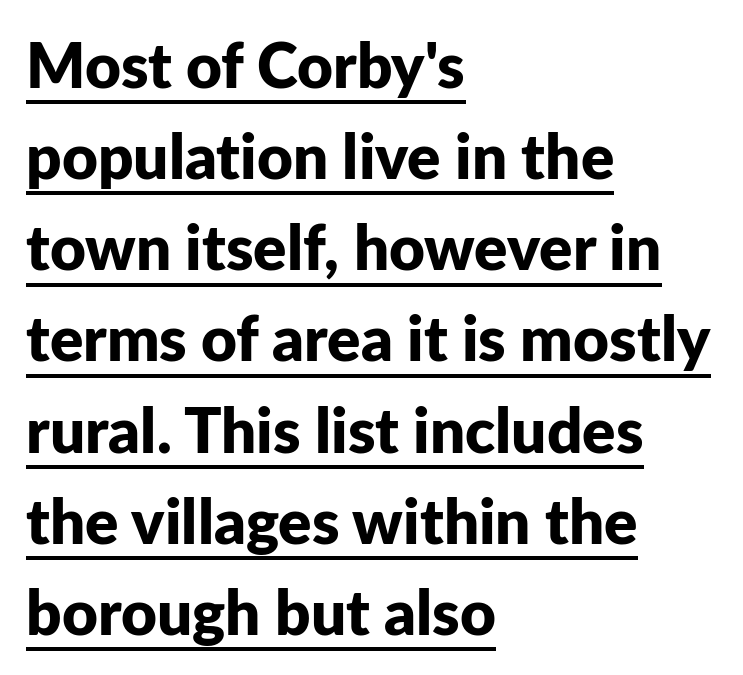
Q: Is the text bold? A: Yes.
Q: Is the text italic (slanted)? A: No, it is upright.
Q: Is the typeface a serif or a sans-serif typeface? A: Sans-serif.
Q: Is the text underlined? A: Yes.
Q: How is the paragraph aligned? A: Left-aligned.
Q: Is the spacing between letters normal or unusually wide? A: Normal.
Q: Is the spacing between lines tight, normal or loose? A: Normal.
Q: Width (condensed, normal, or wide)? A: Normal.
Q: Stroke contrast? A: Low.
Q: x-height? A: Medium.
Q: Monospaced? A: No.
